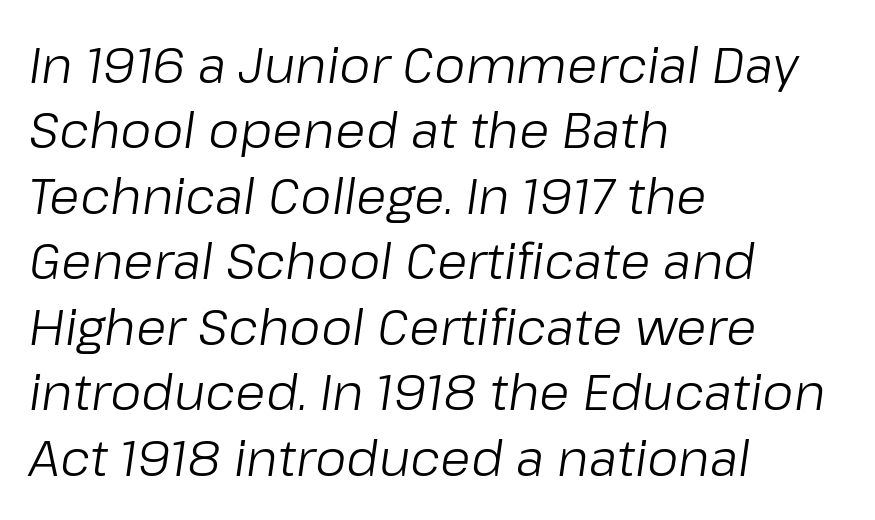
Q: Is the text bold? A: No.
Q: Is the text italic (slanted)? A: Yes, it leans right by about 8 degrees.
Q: Is the text underlined? A: No.
Q: How is the paragraph aligned? A: Left-aligned.
Q: Is the spacing between letters normal or unusually wide? A: Normal.
Q: Is the spacing between lines tight, normal or loose? A: Normal.
Q: Width (condensed, normal, or wide)? A: Normal.
Q: Stroke contrast? A: Low.
Q: x-height? A: Medium.
Q: Monospaced? A: No.
